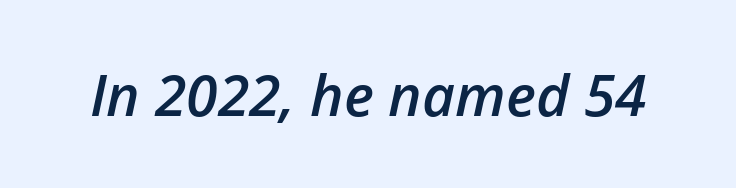
The image shows 57 px semibold type, italic (leaning right); set normal letter spacing, not underlined; low stroke contrast and a medium x-height.
